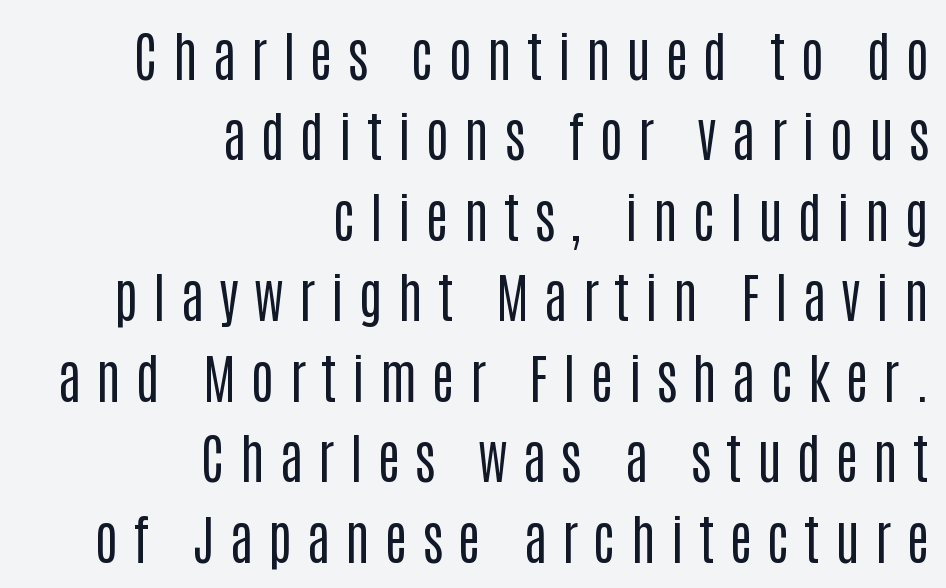
Q: Is the text bold? A: No.
Q: Is the text italic (slanted)? A: No, it is upright.
Q: Is the typeface a serif or a sans-serif typeface? A: Sans-serif.
Q: Is the text underlined? A: No.
Q: How is the paragraph aligned? A: Right-aligned.
Q: Is the spacing between letters normal or unusually wide? A: Unusually wide.
Q: Is the spacing between lines tight, normal or loose? A: Normal.
Q: Width (condensed, normal, or wide)? A: Condensed.
Q: Stroke contrast? A: Low.
Q: x-height? A: Large.
Q: Monospaced? A: No.
